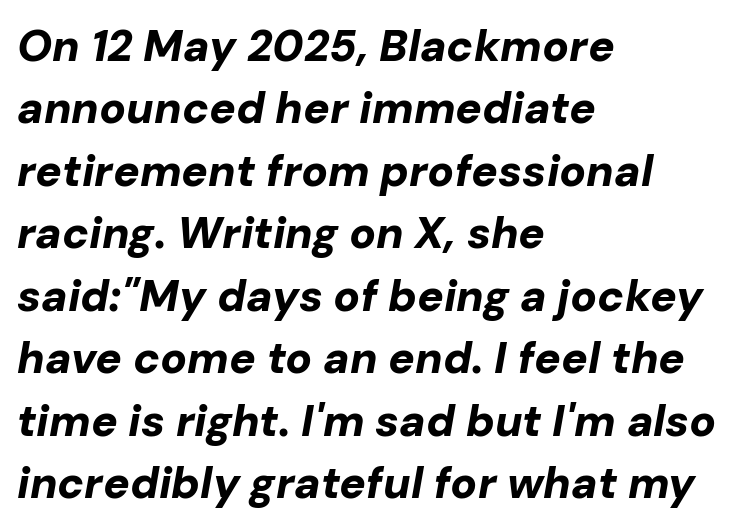
The image shows 44 px bold type, italic (leaning right); set left-aligned, normal line spacing (1.42x), normal letter spacing, not underlined; low stroke contrast and a medium x-height.
